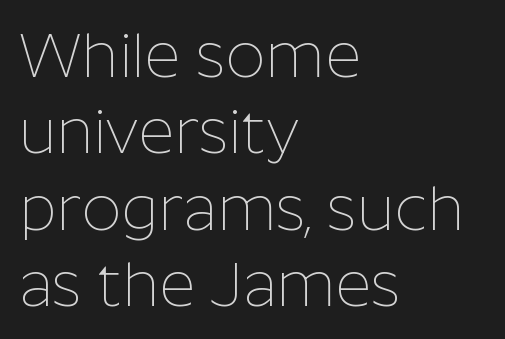
{"serif": "no", "italic": "no", "bold": "no", "weight": "thin", "width": "normal", "stroke_contrast": "low", "x_height": "medium", "monospaced": "no", "underline": "no", "align": "left", "line_spacing_ratio": 1.23, "letter_spacing": "normal", "letter_spacing_em": 0.0, "glyph_px": 62}
